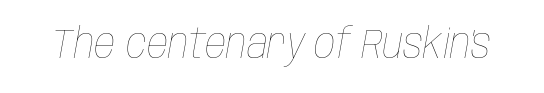
{"italic": "yes", "lean": "right", "slant_degrees": 10, "bold": "no", "weight": "thin", "width": "condensed", "stroke_contrast": "low", "x_height": "large", "monospaced": "no", "underline": "no", "letter_spacing": "normal", "letter_spacing_em": 0.0, "glyph_px": 42}
